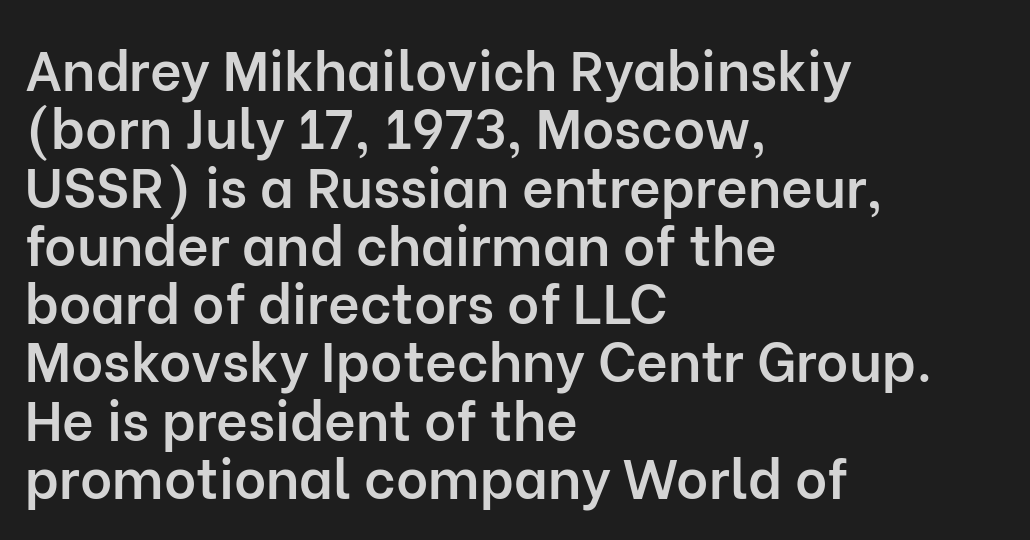
{"serif": "no", "italic": "no", "bold": "semi", "weight": "semibold", "width": "normal", "stroke_contrast": "low", "x_height": "medium", "monospaced": "no", "underline": "no", "align": "left", "line_spacing": "tight", "line_spacing_ratio": 1.06, "letter_spacing": "normal", "letter_spacing_em": 0.0, "glyph_px": 55}
